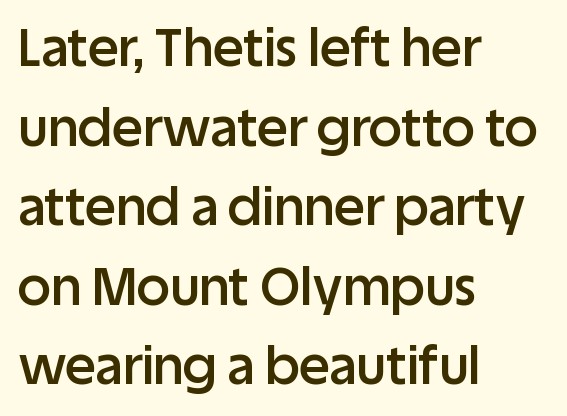
Reading down the column, the eye jumps a familiar distance to each next line. This is the in-between weight designers call semibold or demi. Quick note: not italic, upright. No extra tracking has been applied to these lines. Descenders hang freely into open space. A sans-serif font was chosen for this passage.
